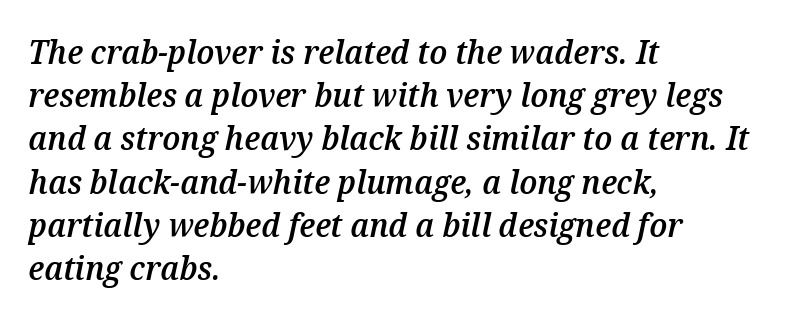
The image shows 33 px semibold type, italic (leaning right); set left-aligned, normal line spacing (1.31x), normal letter spacing, not underlined; medium stroke contrast and a medium x-height.
